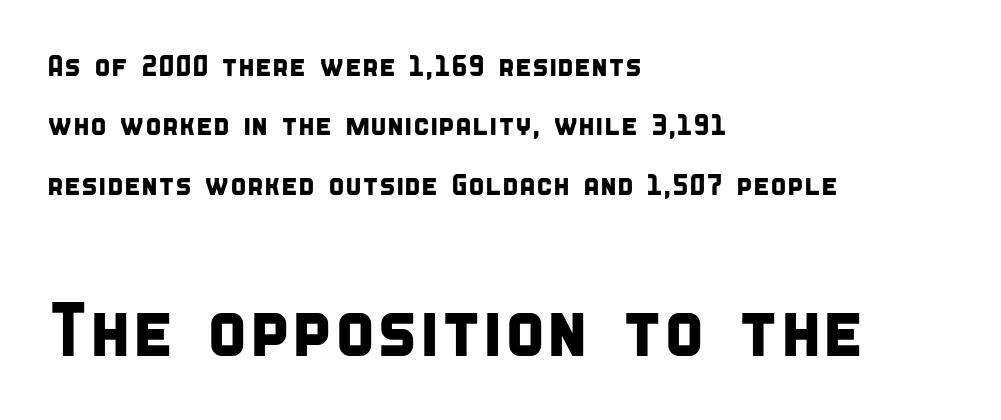
The image shows 75 px condensed sans-serif type; set left-aligned, loose line spacing (1.98x), normal letter spacing, not underlined; the second (bottom) block is 2.5x larger; low stroke contrast and a large x-height.
